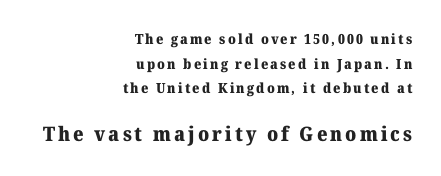
The image shows 20 px bold type, upright; set right-aligned, line spacing 1.76x, not underlined; the second (bottom) block is 1.43x larger.
